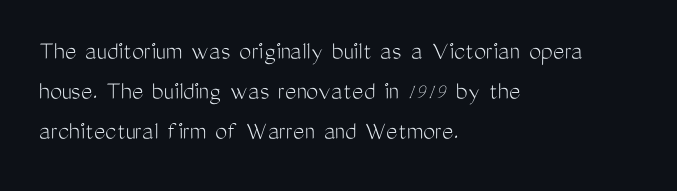
The image shows 27 px text type, upright; set left-aligned, normal line spacing (1.49x), normal letter spacing, not underlined.
